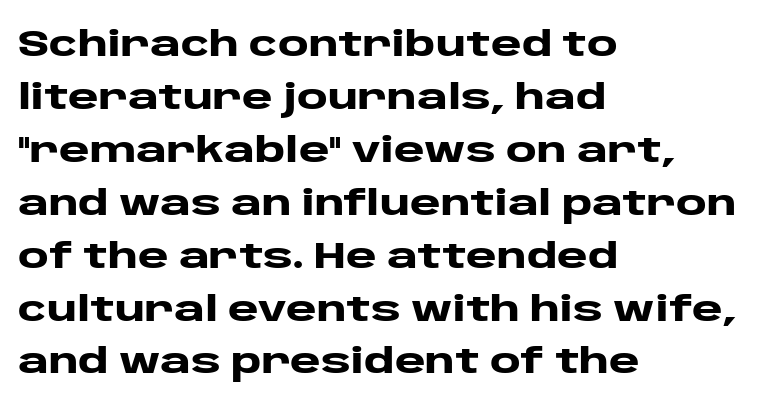
Q: Is the text bold? A: Yes.
Q: Is the text italic (slanted)? A: No, it is upright.
Q: Is the typeface a serif or a sans-serif typeface? A: Sans-serif.
Q: Is the text underlined? A: No.
Q: How is the paragraph aligned? A: Left-aligned.
Q: Is the spacing between letters normal or unusually wide? A: Normal.
Q: Is the spacing between lines tight, normal or loose? A: Normal.
Q: Width (condensed, normal, or wide)? A: Wide.
Q: Stroke contrast? A: Low.
Q: x-height? A: Large.
Q: Monospaced? A: No.
